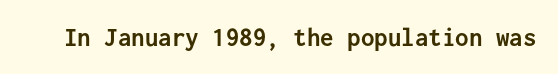
Q: Is the text bold? A: Yes.
Q: Is the text italic (slanted)? A: No, it is upright.
Q: Is the text underlined? A: No.
Q: Is the spacing between letters normal or unusually wide? A: Normal.
